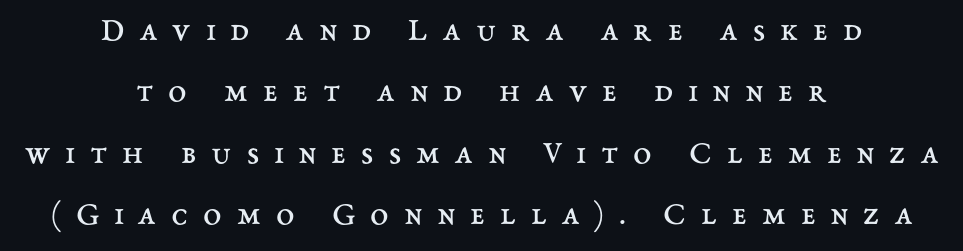
Alignment: centered. Spacing between characters has been opened up far beyond the box default. Letters have the restrained weight of plain body copy at most. The passage shown is typed in a proportional face where columns would drift.
